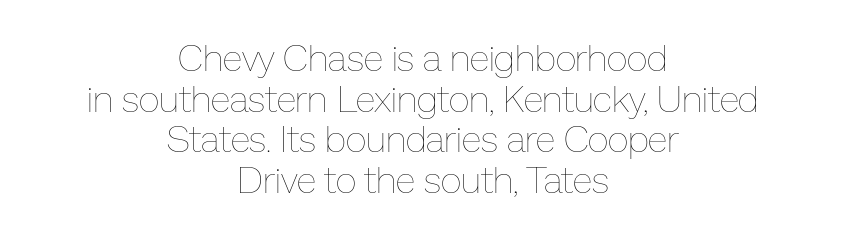
Heaviness? Minimal to ordinary, like unemphasized prose. This sample has the flowing, uneven cadence of proportional lettering. Cramped leading. The whitespace from short lines is split evenly between both sides.
